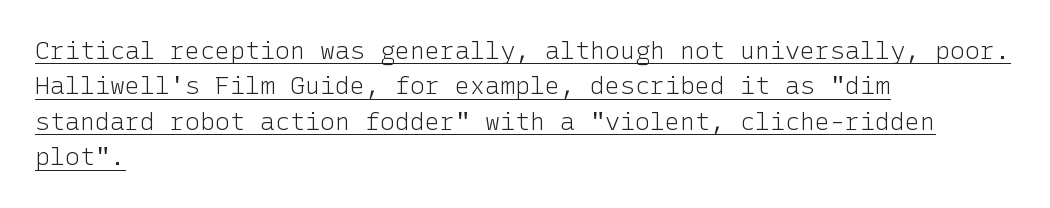
{"italic": "no", "bold": "no", "underline": "yes", "align": "left", "line_spacing": "normal", "line_spacing_ratio": 1.42, "letter_spacing": "normal", "letter_spacing_em": 0.0, "glyph_px": 25}
